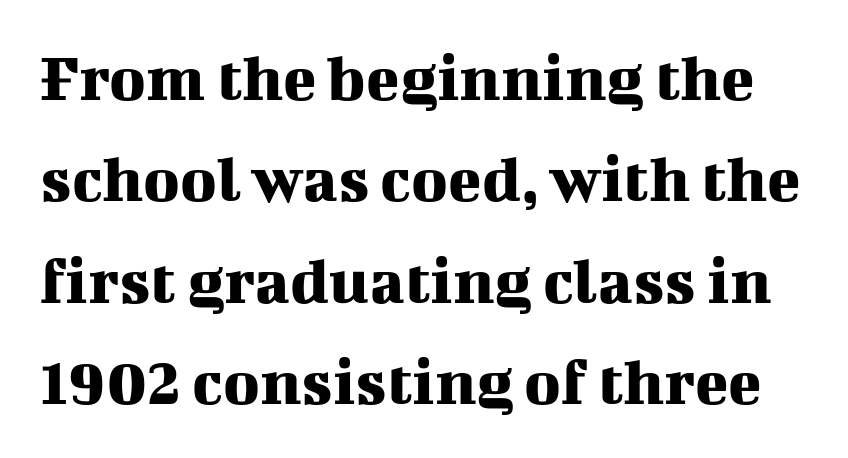
How would I describe the line gaps? Plain and ordinary. The lettering holds an erect, upright posture throughout. Proportional: the letters do not fall into vertical columns. The specimen omits any rule beneath the text block's lines. You can tell from the footed stems that serif type was used. Here the glyphs are tracked normally, forming tight word shapes.
